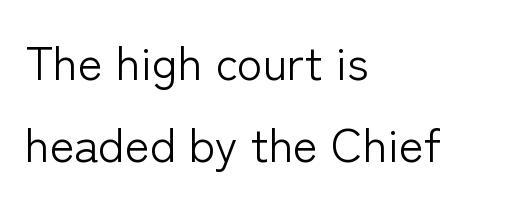
Q: Is the text bold? A: No.
Q: Is the text italic (slanted)? A: No, it is upright.
Q: Is the typeface a serif or a sans-serif typeface? A: Sans-serif.
Q: Is the text underlined? A: No.
Q: How is the paragraph aligned? A: Left-aligned.
Q: Is the spacing between letters normal or unusually wide? A: Normal.
Q: Width (condensed, normal, or wide)? A: Normal.
Q: Stroke contrast? A: Low.
Q: x-height? A: Medium.
Q: Monospaced? A: No.
